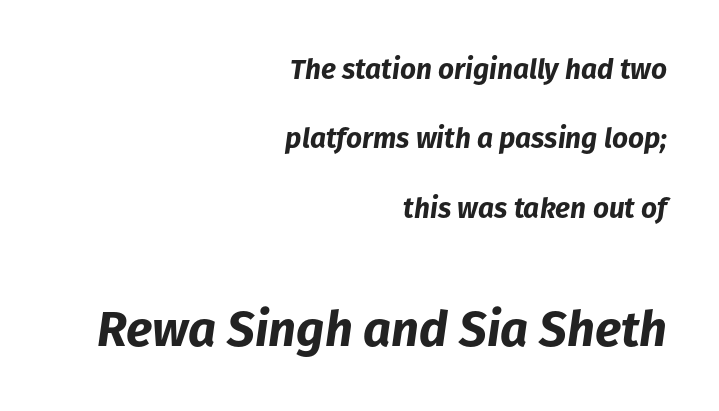
{"italic": "yes", "lean": "right", "slant_degrees": 8, "bold": "yes", "weight": "bold", "width": "normal", "stroke_contrast": "low", "x_height": "medium", "monospaced": "no", "underline": "no", "align": "right", "line_spacing": "loose", "line_spacing_ratio": 2.48, "letter_spacing": "normal", "letter_spacing_em": 0.0, "larger_block": "second", "size_ratio": 1.75, "glyph_px": 49}
